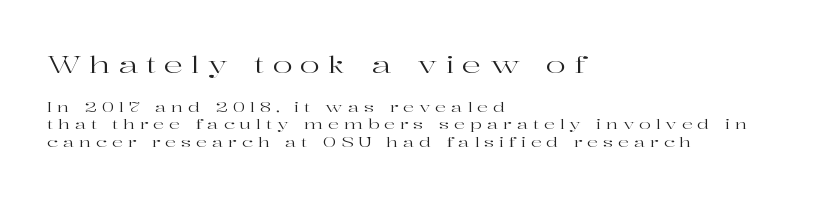
{"italic": "no", "bold": "no", "underline": "no", "align": "left", "line_spacing": "normal", "line_spacing_ratio": 1.27, "letter_spacing": "wide", "letter_spacing_em": 0.33, "larger_block": "first", "size_ratio": 1.71, "glyph_px": 24}
